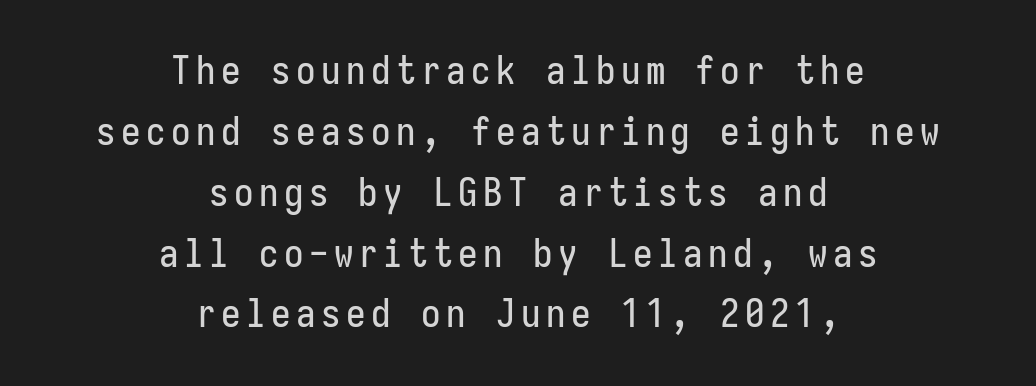
The face used here is a sans, in the tradition of grotesques and geometrics. Clear beneath every line of the passage. Does the leading feel generous? No, just average. Compared with a flush-left layout, this one balances lines on the center instead. Nope, not italic — everything's standing straight. Fixed-width glyphs throughout — classic coding-font behaviour.
